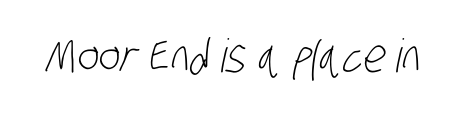
The image shows 46 px light, condensed sans-serif type; set normal letter spacing, not underlined; low stroke contrast and a large x-height.
